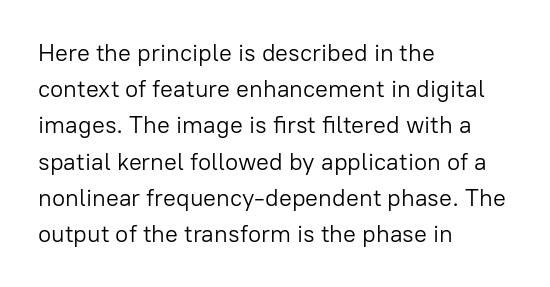
{"italic": "no", "bold": "no", "underline": "no", "align": "left", "line_spacing": "normal", "line_spacing_ratio": 1.51, "letter_spacing": "normal", "letter_spacing_em": 0.0, "glyph_px": 24}
